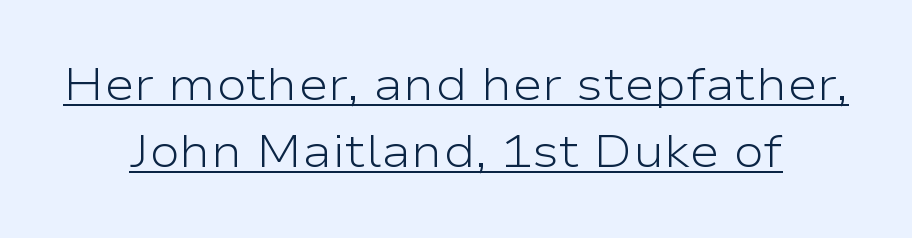
The image shows 46 px light, wide sans-serif type, upright; set centered, normal line spacing (1.46x), normal letter spacing, underlined; low stroke contrast and a medium x-height.
